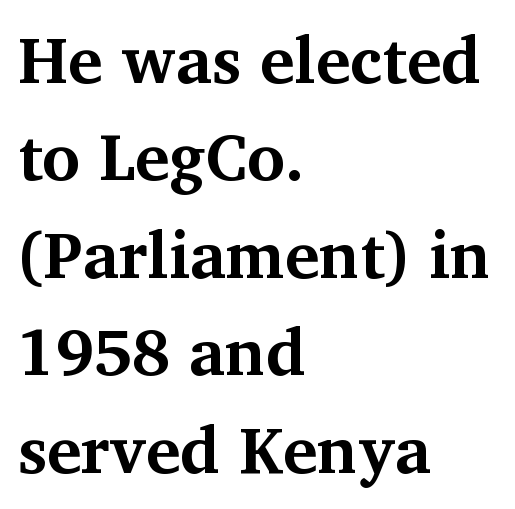
{"serif": "yes", "italic": "no", "bold": "yes", "weight": "bold", "width": "normal", "stroke_contrast": "medium", "x_height": "medium", "monospaced": "no", "underline": "no", "align": "left", "line_spacing": "normal", "line_spacing_ratio": 1.5, "letter_spacing": "normal", "letter_spacing_em": 0.0, "glyph_px": 65}
